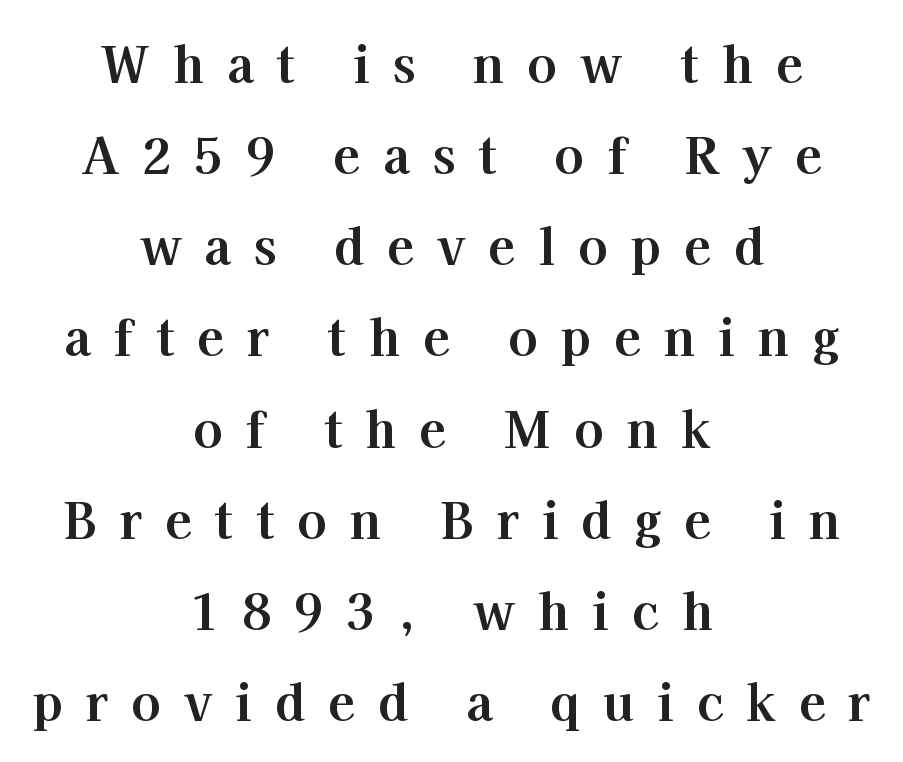
The image shows 49 px bold serif type, upright; set centered, line spacing 1.86x, unusually wide letter spacing (+0.47 em), not underlined; high stroke contrast and a medium x-height.
